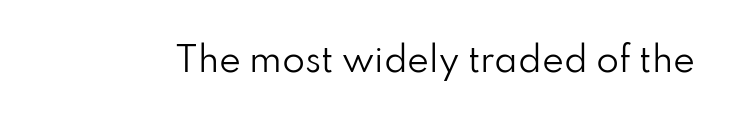
Q: Is the text bold? A: No.
Q: Is the text italic (slanted)? A: No, it is upright.
Q: Is the typeface a serif or a sans-serif typeface? A: Sans-serif.
Q: Is the text underlined? A: No.
Q: Is the spacing between letters normal or unusually wide? A: Normal.
Q: Width (condensed, normal, or wide)? A: Normal.
Q: Stroke contrast? A: Low.
Q: x-height? A: Small.
Q: Monospaced? A: No.
